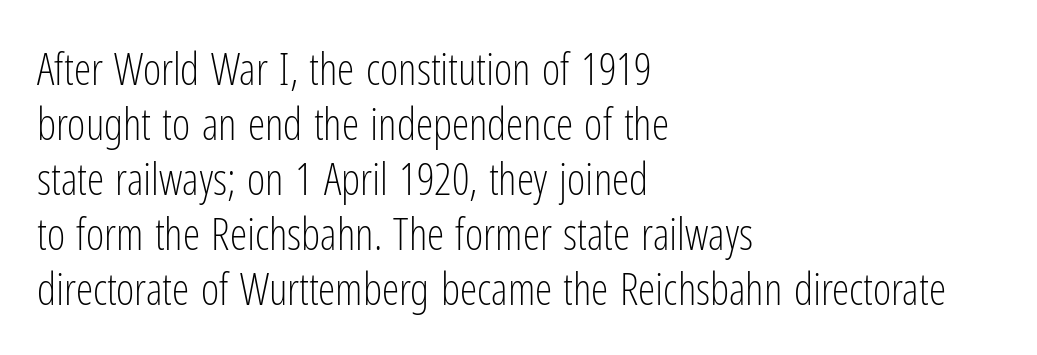
{"serif": "no", "italic": "no", "bold": "no", "weight": "light", "width": "condensed", "stroke_contrast": "low", "x_height": "medium", "monospaced": "no", "underline": "no", "align": "left", "line_spacing": "normal", "line_spacing_ratio": 1.25, "letter_spacing": "normal", "letter_spacing_em": 0.0, "glyph_px": 44}
